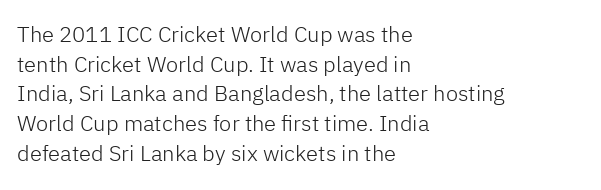
Unmarked baselines from the first word to the last. The designer left line spacing at the default. The rendering anchors every line to the left-hand side. The gaps between neighbouring characters are ordinary and unremarkable. The type sits square on the baseline with zero lean.
